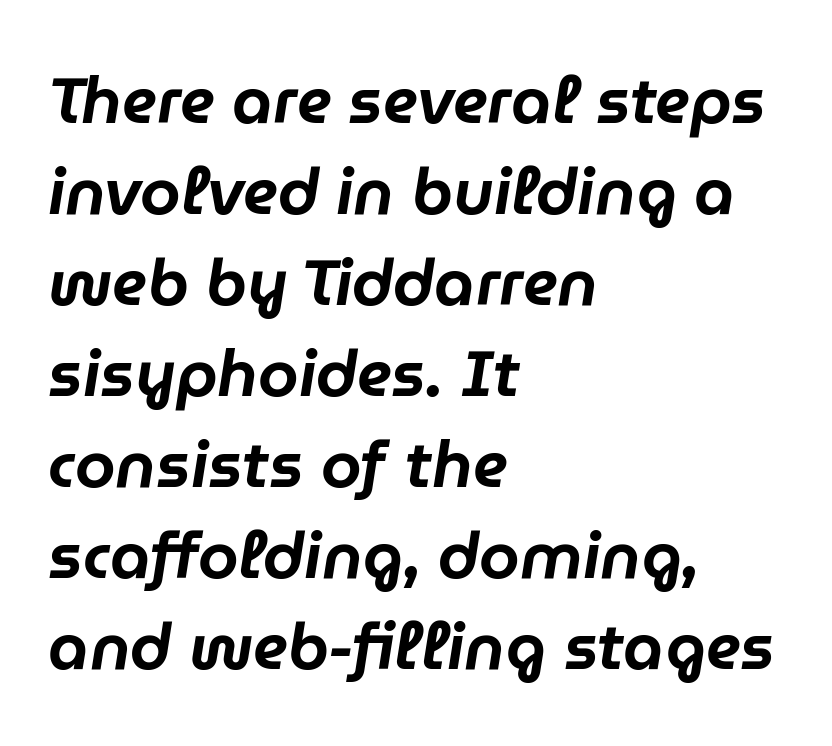
The image shows 65 px text type, italic (leaning right); set left-aligned, normal line spacing (1.4x), normal letter spacing, not underlined; low stroke contrast and a medium x-height.
